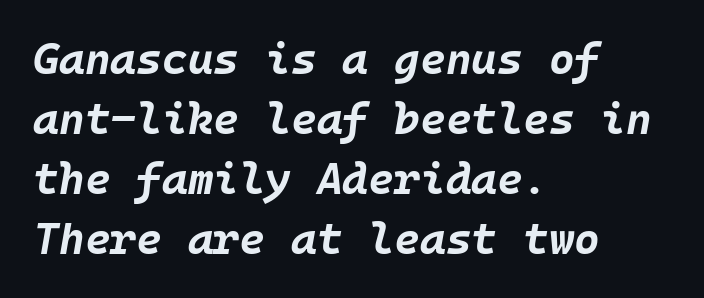
Q: Is the text bold? A: Yes.
Q: Is the text italic (slanted)? A: Yes, it leans right by about 10 degrees.
Q: Is the text underlined? A: No.
Q: How is the paragraph aligned? A: Left-aligned.
Q: Is the spacing between letters normal or unusually wide? A: Normal.
Q: Is the spacing between lines tight, normal or loose? A: Normal.
Q: Width (condensed, normal, or wide)? A: Normal.
Q: Stroke contrast? A: Low.
Q: x-height? A: Large.
